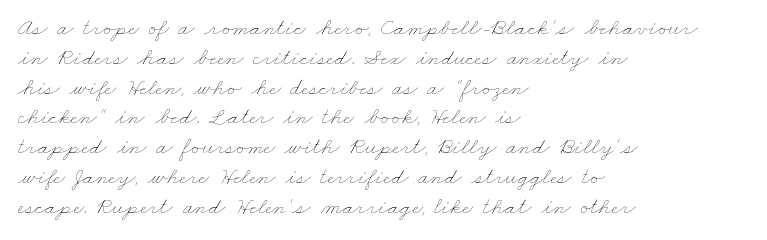
Just letters on the line, the space beneath them empty. Nothing heavy about these letters — not bold at all. There is no visible air inserted between adjacent glyphs. The text block is weighted toward the left margin, trailing off unevenly rightward.
